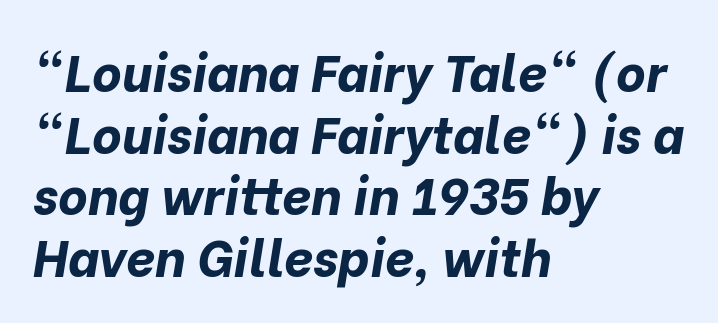
{"italic": "yes", "lean": "right", "slant_degrees": 10, "bold": "yes", "weight": "bold", "width": "normal", "stroke_contrast": "low", "x_height": "medium", "monospaced": "no", "underline": "no", "align": "left", "line_spacing_ratio": 1.21, "letter_spacing": "normal", "letter_spacing_em": 0.0, "glyph_px": 51}
